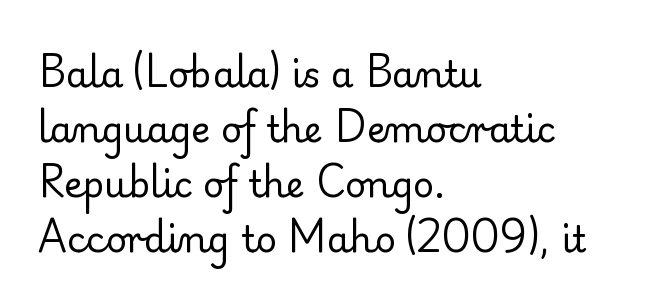
{"serif": "yes", "italic": "no", "bold": "no", "weight": "regular", "width": "normal", "stroke_contrast": "low", "x_height": "small", "monospaced": "no", "underline": "no", "align": "left", "line_spacing": "normal", "line_spacing_ratio": 1.53, "letter_spacing": "normal", "letter_spacing_em": 0.0, "glyph_px": 36}
